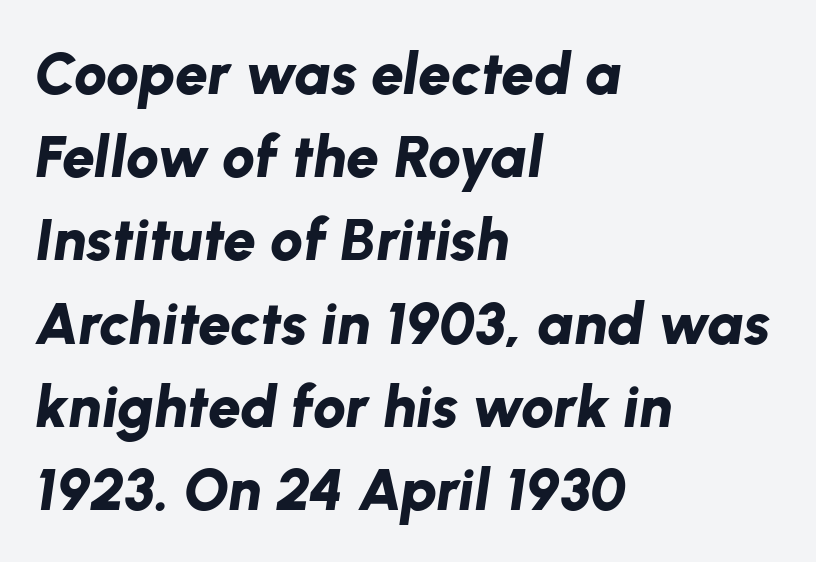
{"italic": "yes", "lean": "right", "slant_degrees": 8, "bold": "yes", "weight": "bold", "width": "normal", "stroke_contrast": "low", "x_height": "medium", "monospaced": "no", "underline": "no", "align": "left", "line_spacing": "normal", "line_spacing_ratio": 1.41, "letter_spacing": "normal", "letter_spacing_em": 0.0, "glyph_px": 59}
